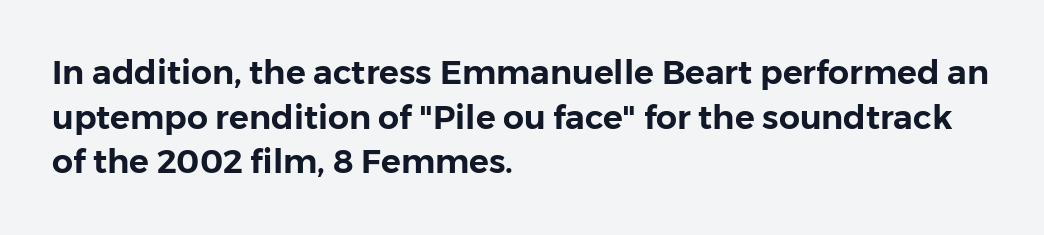
Q: Is the text italic (slanted)? A: No, it is upright.
Q: Is the typeface a serif or a sans-serif typeface? A: Sans-serif.
Q: Is the text underlined? A: No.
Q: How is the paragraph aligned? A: Left-aligned.
Q: Is the spacing between letters normal or unusually wide? A: Normal.
Q: Is the spacing between lines tight, normal or loose? A: Normal.
Q: Width (condensed, normal, or wide)? A: Normal.
Q: Stroke contrast? A: Low.
Q: x-height? A: Medium.
Q: Monospaced? A: No.
